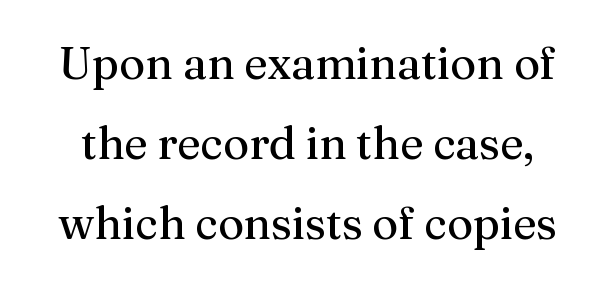
{"serif": "yes", "italic": "no", "bold": "no", "weight": "regular", "width": "normal", "stroke_contrast": "medium", "x_height": "medium", "monospaced": "no", "underline": "no", "line_spacing_ratio": 1.78, "letter_spacing": "normal", "letter_spacing_em": 0.0, "glyph_px": 45}
